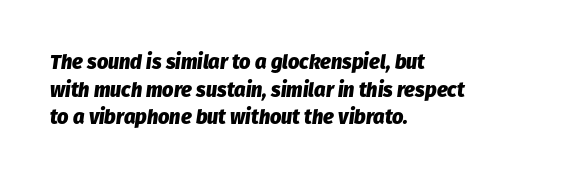
{"italic": "yes", "lean": "right", "slant_degrees": 8, "bold": "yes", "underline": "no", "align": "left", "line_spacing": "normal", "line_spacing_ratio": 1.38, "letter_spacing": "normal", "letter_spacing_em": 0.0, "glyph_px": 20}
